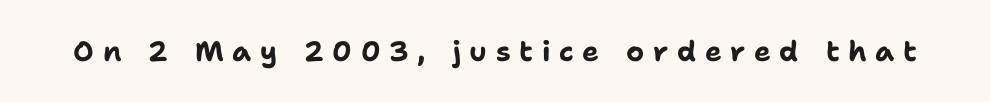
The type is letterspaced generously, with wide tracking. Character widths vary here, with narrow letters taking less room than wide ones. Beneath every word, the page is bare. A dark, heavy texture on the line: the type is bold. In terms of posture, this sample is upright.
